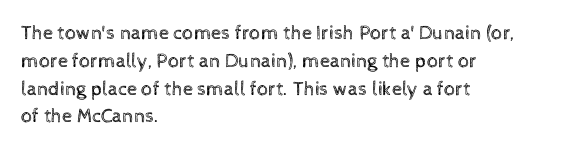
{"italic": "no", "bold": "no", "underline": "no", "align": "left", "line_spacing": "normal", "line_spacing_ratio": 1.39, "letter_spacing": "normal", "letter_spacing_em": 0.0, "glyph_px": 20}
